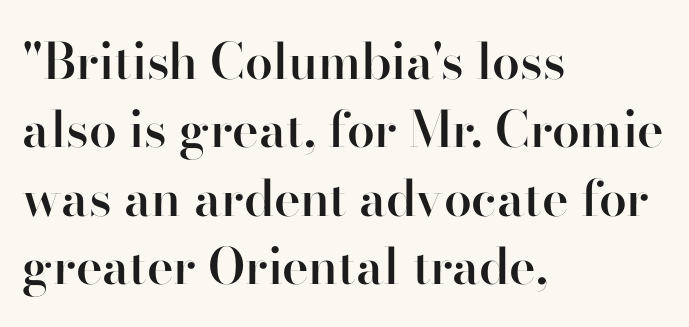
Q: Is the text bold? A: Semi-bold.
Q: Is the text italic (slanted)? A: No, it is upright.
Q: Is the typeface a serif or a sans-serif typeface? A: Sans-serif.
Q: Is the text underlined? A: No.
Q: How is the paragraph aligned? A: Left-aligned.
Q: Is the spacing between letters normal or unusually wide? A: Normal.
Q: Is the spacing between lines tight, normal or loose? A: Normal.
Q: Width (condensed, normal, or wide)? A: Normal.
Q: Stroke contrast? A: High.
Q: x-height? A: Small.
Q: Monospaced? A: No.
